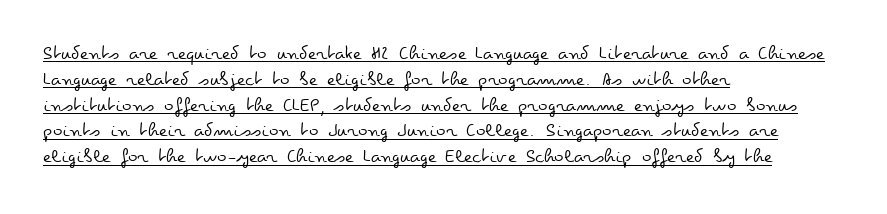
Casual observation: everything's shoved over to the left. Descenders here cross a horizontal rule under the line. This is the regular roman posture of the typeface. The letterforms sit shoulder to shoulder at normal distance.
